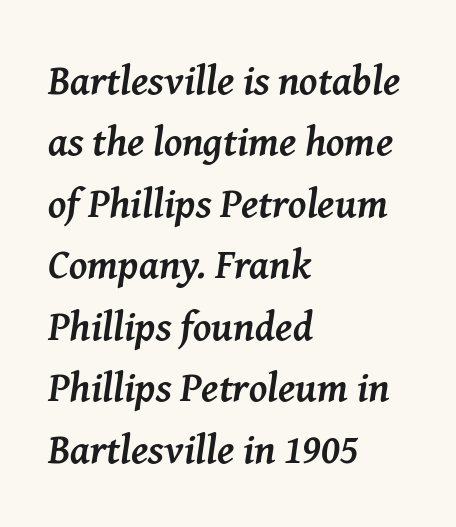
Little horizontal feet cap the strokes, marking this as serif type. Nothing unusual about the tracking: characters are spaced as the font intends. The glyphs have the mass of a bold cut. Horizontal alignment here is leftward, the default for most running prose. Lines of text with bare space underneath. Posture: slanted.
